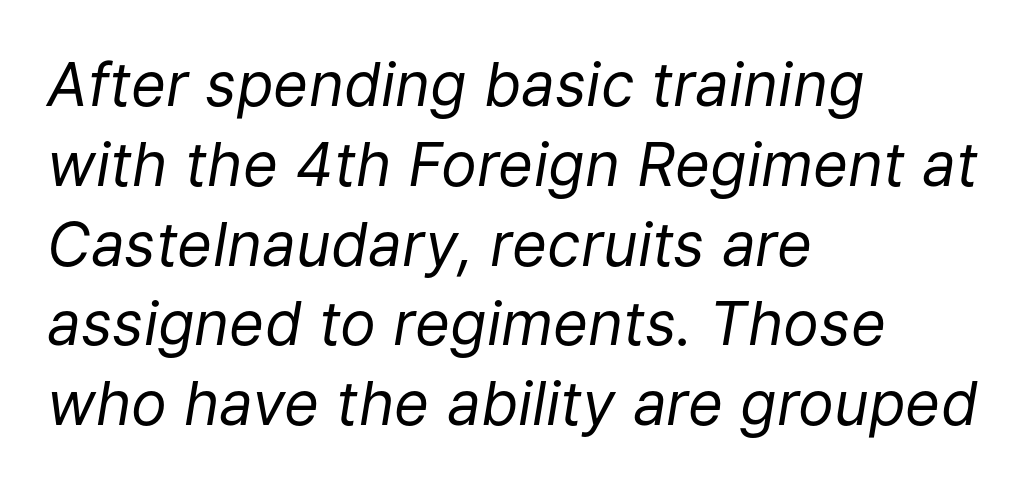
{"italic": "yes", "lean": "right", "slant_degrees": 9, "bold": "no", "weight": "regular", "width": "normal", "stroke_contrast": "low", "x_height": "medium", "monospaced": "no", "underline": "no", "align": "left", "line_spacing": "normal", "line_spacing_ratio": 1.33, "letter_spacing": "normal", "letter_spacing_em": 0.0, "glyph_px": 60}
